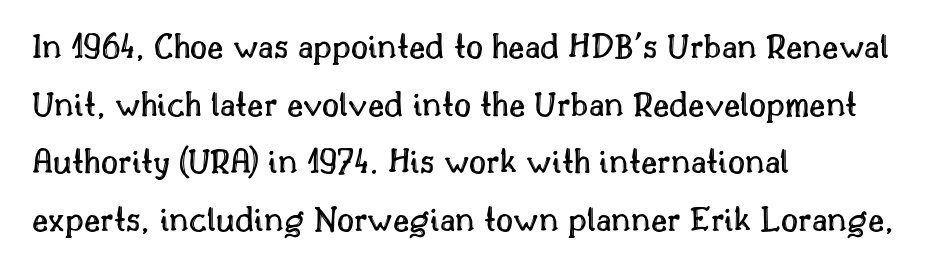
The image shows 37 px text type, upright; set left-aligned, normal line spacing (1.56x), normal letter spacing, not underlined; a small x-height.
